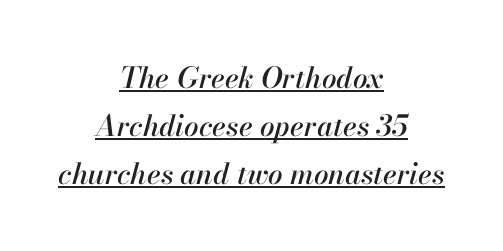
Q: Is the text italic (slanted)? A: Yes, it leans right by about 13 degrees.
Q: Is the text underlined? A: Yes.
Q: How is the paragraph aligned? A: Centered.
Q: Is the spacing between letters normal or unusually wide? A: Normal.
Q: Is the spacing between lines tight, normal or loose? A: Normal.
Q: Width (condensed, normal, or wide)? A: Normal.
Q: Stroke contrast? A: High.
Q: x-height? A: Small.
Q: Monospaced? A: No.
